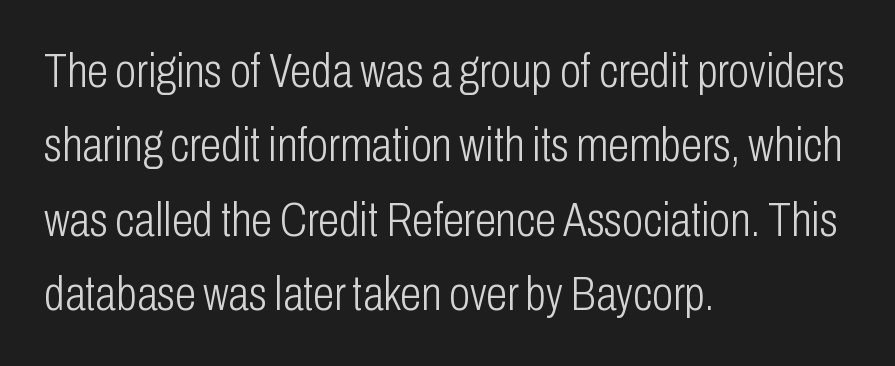
Q: Is the text bold? A: No.
Q: Is the text italic (slanted)? A: No, it is upright.
Q: Is the typeface a serif or a sans-serif typeface? A: Sans-serif.
Q: Is the text underlined? A: No.
Q: How is the paragraph aligned? A: Left-aligned.
Q: Is the spacing between letters normal or unusually wide? A: Normal.
Q: Is the spacing between lines tight, normal or loose? A: Normal.
Q: Width (condensed, normal, or wide)? A: Condensed.
Q: Stroke contrast? A: Low.
Q: x-height? A: Medium.
Q: Monospaced? A: No.
